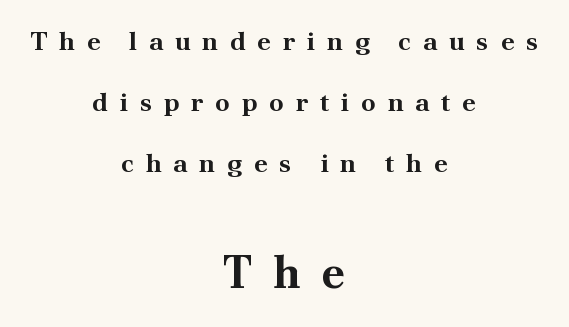
{"serif": "yes", "italic": "no", "bold": "yes", "weight": "bold", "width": "normal", "stroke_contrast": "medium", "x_height": "small", "monospaced": "no", "underline": "no", "align": "center", "line_spacing": "loose", "line_spacing_ratio": 2.35, "letter_spacing": "wide", "letter_spacing_em": 0.45, "larger_block": "second", "size_ratio": 1.73, "glyph_px": 45}
